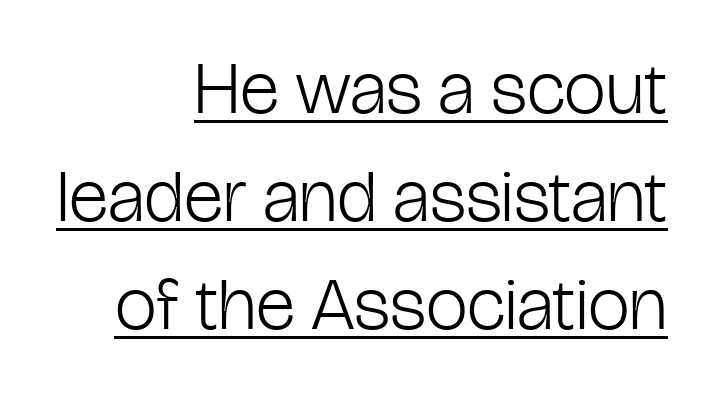
The image shows 75 px light, condensed sans-serif type, upright; set right-aligned, normal line spacing (1.44x), normal letter spacing, underlined; low stroke contrast and a medium x-height.
